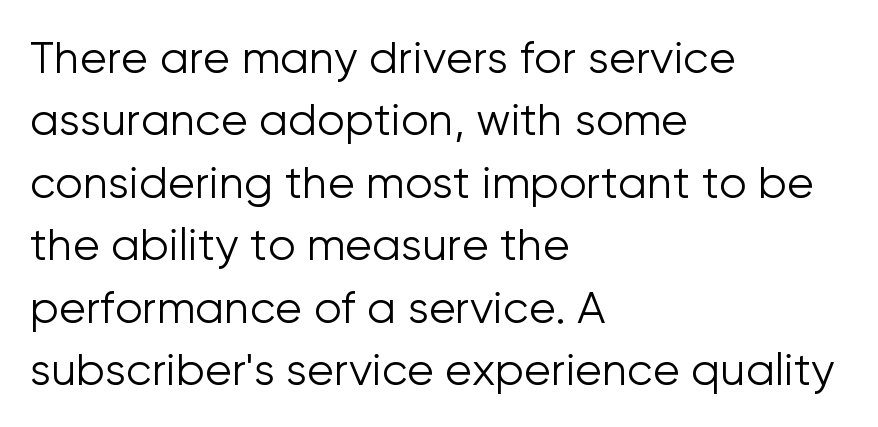
{"serif": "no", "italic": "no", "bold": "no", "weight": "light", "width": "normal", "stroke_contrast": "low", "x_height": "medium", "monospaced": "no", "underline": "no", "align": "left", "line_spacing": "normal", "line_spacing_ratio": 1.42, "letter_spacing": "normal", "letter_spacing_em": 0.0, "glyph_px": 44}
